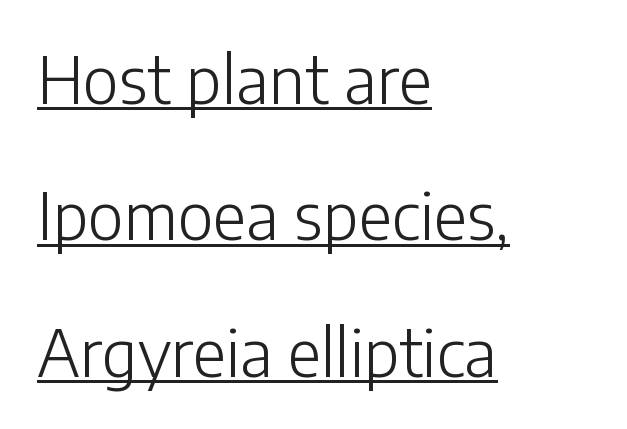
Q: Is the text bold? A: No.
Q: Is the text italic (slanted)? A: No, it is upright.
Q: Is the typeface a serif or a sans-serif typeface? A: Sans-serif.
Q: Is the text underlined? A: Yes.
Q: How is the paragraph aligned? A: Left-aligned.
Q: Is the spacing between letters normal or unusually wide? A: Normal.
Q: Is the spacing between lines tight, normal or loose? A: Loose.
Q: Width (condensed, normal, or wide)? A: Normal.
Q: Stroke contrast? A: Low.
Q: x-height? A: Medium.
Q: Monospaced? A: No.
